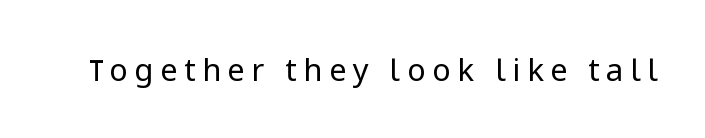
Q: Is the text bold? A: No.
Q: Is the text italic (slanted)? A: No, it is upright.
Q: Is the typeface a serif or a sans-serif typeface? A: Sans-serif.
Q: Is the text underlined? A: No.
Q: Is the spacing between letters normal or unusually wide? A: Unusually wide.
Q: Width (condensed, normal, or wide)? A: Normal.
Q: Stroke contrast? A: Low.
Q: x-height? A: Medium.
Q: Monospaced? A: No.
